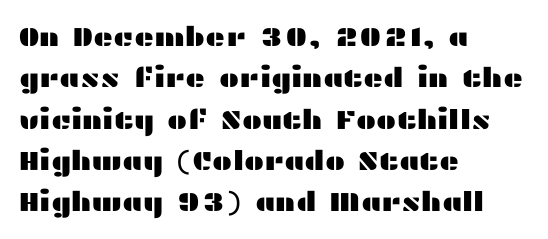
Successive baselines arrive at the customary interval. Short and long lines alike share a common starting point at left. Italic: no, the glyphs are upright roman. Short note: letters normally spaced. Quick note: underline off.
